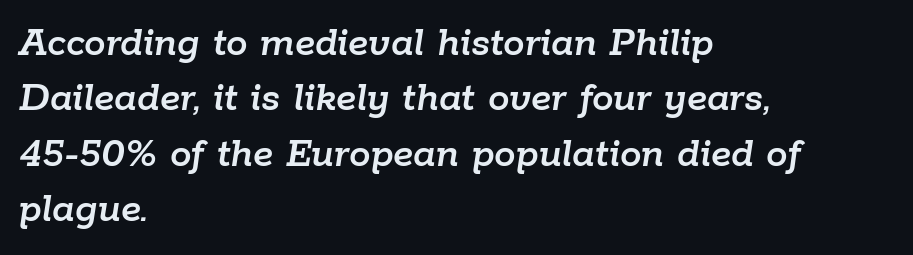
Q: Is the text italic (slanted)? A: Yes, it leans right by about 9 degrees.
Q: Is the text underlined? A: No.
Q: How is the paragraph aligned? A: Left-aligned.
Q: Is the spacing between letters normal or unusually wide? A: Normal.
Q: Is the spacing between lines tight, normal or loose? A: Normal.
Q: Width (condensed, normal, or wide)? A: Normal.
Q: Stroke contrast? A: Low.
Q: x-height? A: Medium.
Q: Monospaced? A: No.
